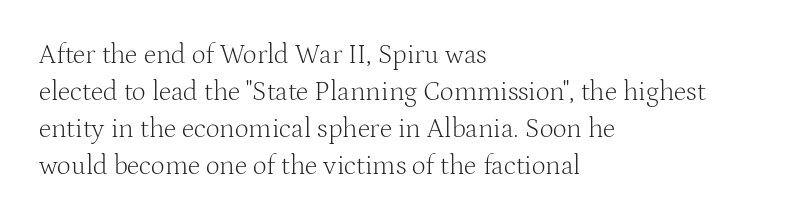
{"italic": "no", "bold": "no", "underline": "no", "align": "left", "line_spacing": "normal", "line_spacing_ratio": 1.37, "letter_spacing": "normal", "letter_spacing_em": 0.0, "glyph_px": 27}
